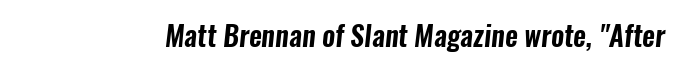
{"serif": "no", "width": "condensed", "stroke_contrast": "low", "x_height": "medium", "monospaced": "no", "underline": "no", "letter_spacing": "normal", "letter_spacing_em": 0.0, "glyph_px": 28}
